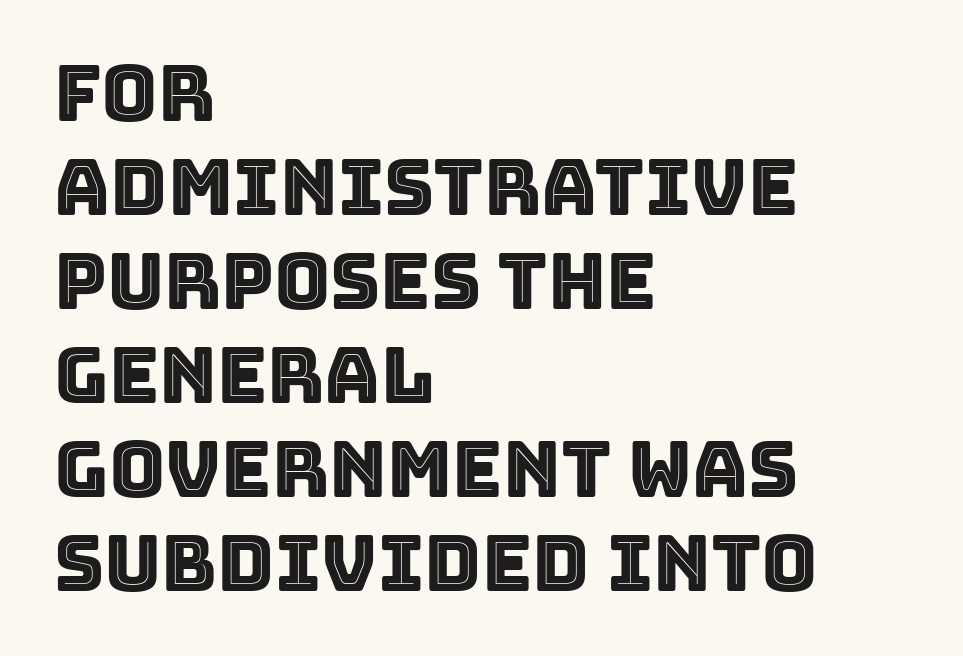
The image shows 77 px text type, upright; set left-aligned, line spacing 1.22x, normal letter spacing, not underlined; a large x-height.
